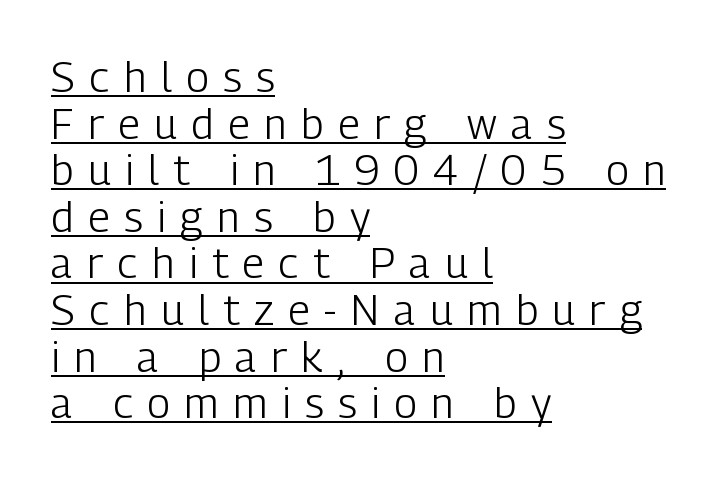
Q: Is the text bold? A: No.
Q: Is the text italic (slanted)? A: No, it is upright.
Q: Is the typeface a serif or a sans-serif typeface? A: Sans-serif.
Q: Is the text underlined? A: Yes.
Q: How is the paragraph aligned? A: Left-aligned.
Q: Is the spacing between letters normal or unusually wide? A: Unusually wide.
Q: Is the spacing between lines tight, normal or loose? A: Tight.
Q: Width (condensed, normal, or wide)? A: Condensed.
Q: Stroke contrast? A: Low.
Q: x-height? A: Medium.
Q: Monospaced? A: No.
